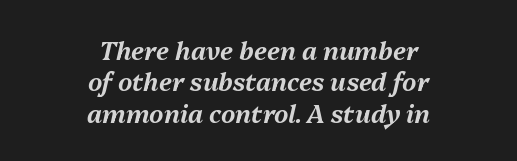
{"italic": "yes", "lean": "right", "slant_degrees": 13, "underline": "no", "align": "center", "line_spacing": "normal", "line_spacing_ratio": 1.26, "letter_spacing": "normal", "letter_spacing_em": 0.0, "glyph_px": 25}
